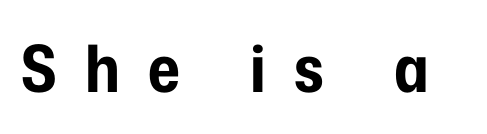
Q: Is the text bold? A: Yes.
Q: Is the text italic (slanted)? A: No, it is upright.
Q: Is the typeface a serif or a sans-serif typeface? A: Sans-serif.
Q: Is the text underlined? A: No.
Q: Is the spacing between letters normal or unusually wide? A: Unusually wide.
Q: Width (condensed, normal, or wide)? A: Condensed.
Q: Stroke contrast? A: Low.
Q: x-height? A: Medium.
Q: Monospaced? A: No.
